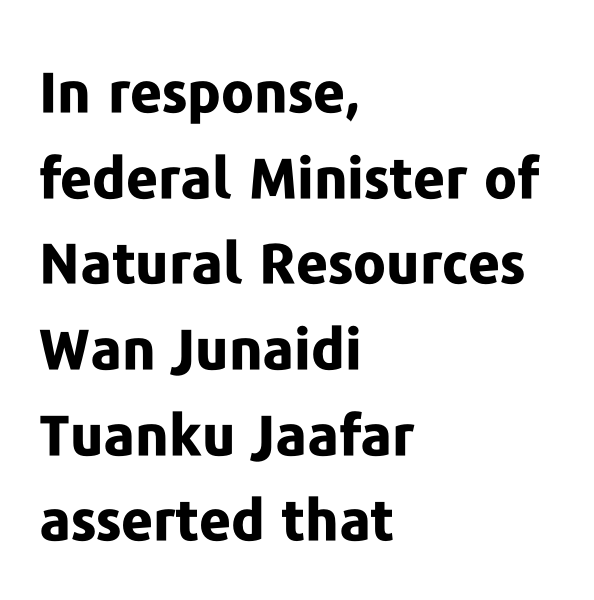
Q: Is the text bold? A: Yes.
Q: Is the text italic (slanted)? A: No, it is upright.
Q: Is the typeface a serif or a sans-serif typeface? A: Sans-serif.
Q: Is the text underlined? A: No.
Q: How is the paragraph aligned? A: Left-aligned.
Q: Is the spacing between letters normal or unusually wide? A: Normal.
Q: Is the spacing between lines tight, normal or loose? A: Normal.
Q: Width (condensed, normal, or wide)? A: Normal.
Q: Stroke contrast? A: Low.
Q: x-height? A: Medium.
Q: Monospaced? A: No.
